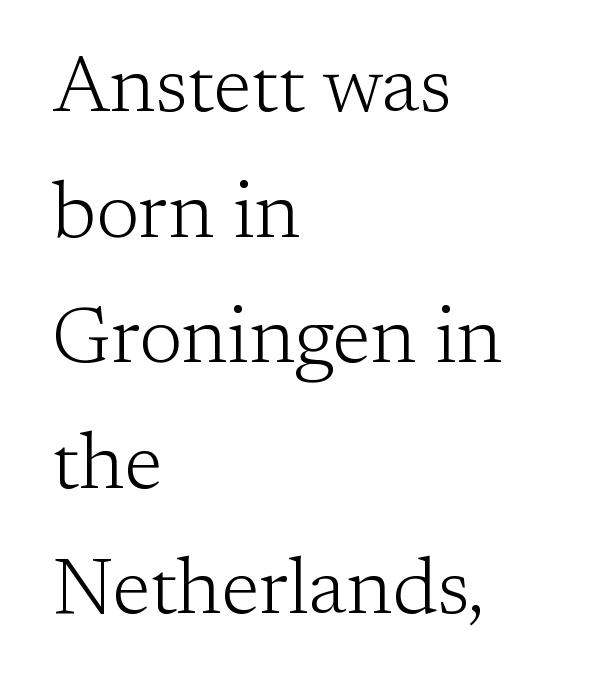
{"serif": "yes", "italic": "no", "bold": "no", "weight": "light", "width": "normal", "stroke_contrast": "low", "x_height": "medium", "monospaced": "no", "underline": "no", "align": "left", "line_spacing": "normal", "line_spacing_ratio": 1.59, "letter_spacing": "normal", "letter_spacing_em": 0.0, "glyph_px": 79}
